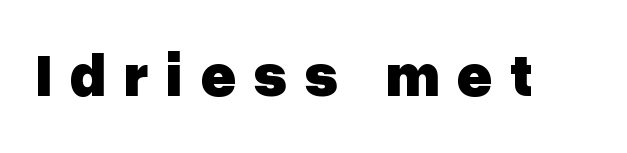
Q: Is the text bold? A: Yes.
Q: Is the text italic (slanted)? A: No, it is upright.
Q: Is the typeface a serif or a sans-serif typeface? A: Sans-serif.
Q: Is the text underlined? A: No.
Q: Is the spacing between letters normal or unusually wide? A: Unusually wide.
Q: Width (condensed, normal, or wide)? A: Normal.
Q: Stroke contrast? A: Low.
Q: x-height? A: Medium.
Q: Monospaced? A: No.
